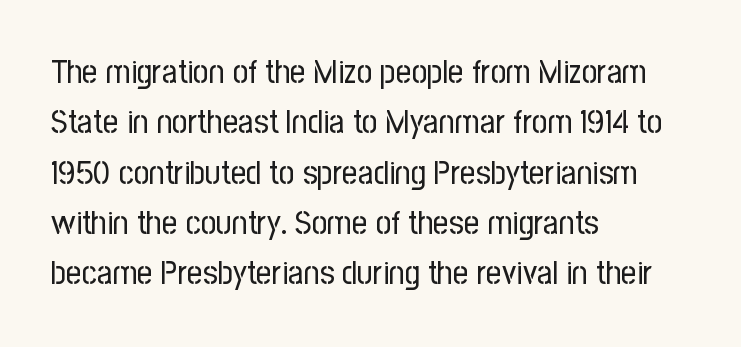
Q: Is the text bold? A: No.
Q: Is the text italic (slanted)? A: No, it is upright.
Q: Is the typeface a serif or a sans-serif typeface? A: Sans-serif.
Q: Is the text underlined? A: No.
Q: How is the paragraph aligned? A: Left-aligned.
Q: Is the spacing between letters normal or unusually wide? A: Normal.
Q: Is the spacing between lines tight, normal or loose? A: Normal.
Q: Width (condensed, normal, or wide)? A: Condensed.
Q: Stroke contrast? A: Low.
Q: x-height? A: Medium.
Q: Monospaced? A: No.
